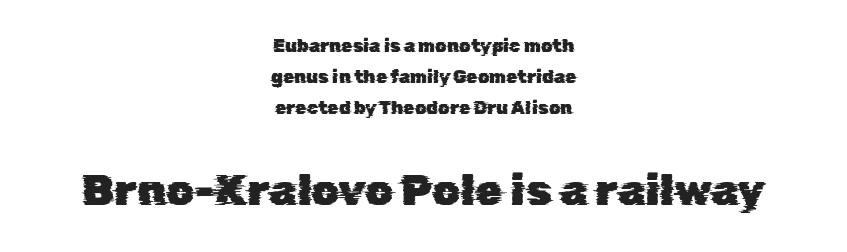
Q: Is the typeface a serif or a sans-serif typeface? A: Sans-serif.
Q: Is the text underlined? A: No.
Q: How is the paragraph aligned? A: Centered.
Q: Is the spacing between letters normal or unusually wide? A: Normal.
Q: Which block of text is set in a larger size, the first (top) or the second (bottom)? A: The second (bottom) one.
Q: Width (condensed, normal, or wide)? A: Normal.
Q: Stroke contrast? A: Low.
Q: x-height? A: Medium.
Q: Monospaced? A: No.
